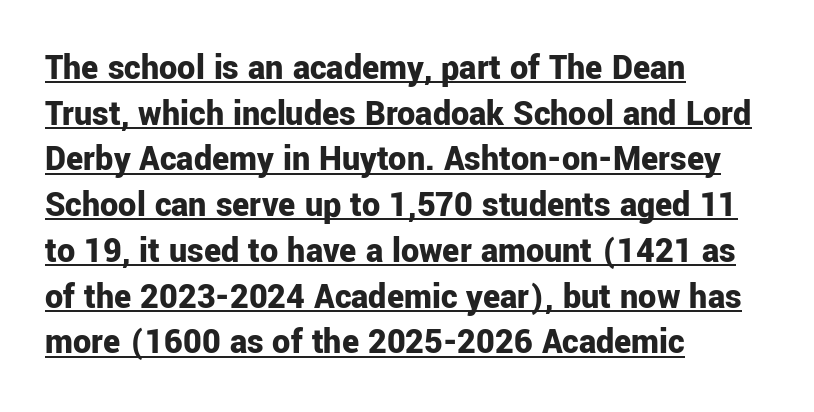
Q: Is the text bold? A: Yes.
Q: Is the text italic (slanted)? A: No, it is upright.
Q: Is the typeface a serif or a sans-serif typeface? A: Sans-serif.
Q: Is the text underlined? A: Yes.
Q: How is the paragraph aligned? A: Left-aligned.
Q: Is the spacing between letters normal or unusually wide? A: Normal.
Q: Is the spacing between lines tight, normal or loose? A: Normal.
Q: Width (condensed, normal, or wide)? A: Normal.
Q: Stroke contrast? A: Low.
Q: x-height? A: Medium.
Q: Monospaced? A: No.
